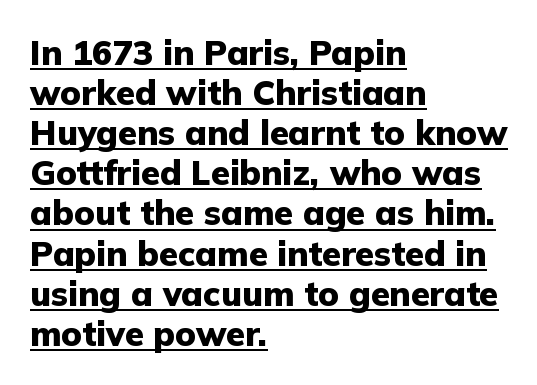
{"serif": "no", "italic": "no", "bold": "yes", "weight": "heavy", "width": "normal", "stroke_contrast": "low", "x_height": "medium", "monospaced": "no", "underline": "yes", "align": "left", "line_spacing_ratio": 1.18, "letter_spacing": "normal", "letter_spacing_em": 0.0, "glyph_px": 34}
